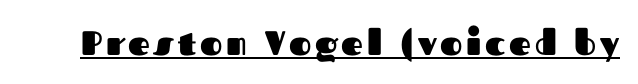
The image shows 34 px heavy sans-serif type, upright; set underlined; medium stroke contrast and a medium x-height.
